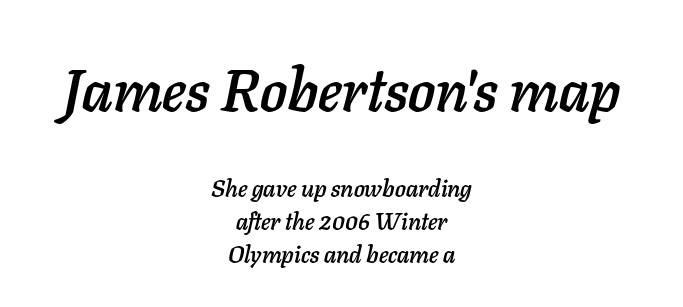
The letters advance in unequal steps, a hallmark of proportional type. The letters in the upper block stand taller than those in the block below. The tracking reads as untouched default to a designer's eye. The strip under each line holds only bare page. The leading is moderate, giving the passage an even texture.
